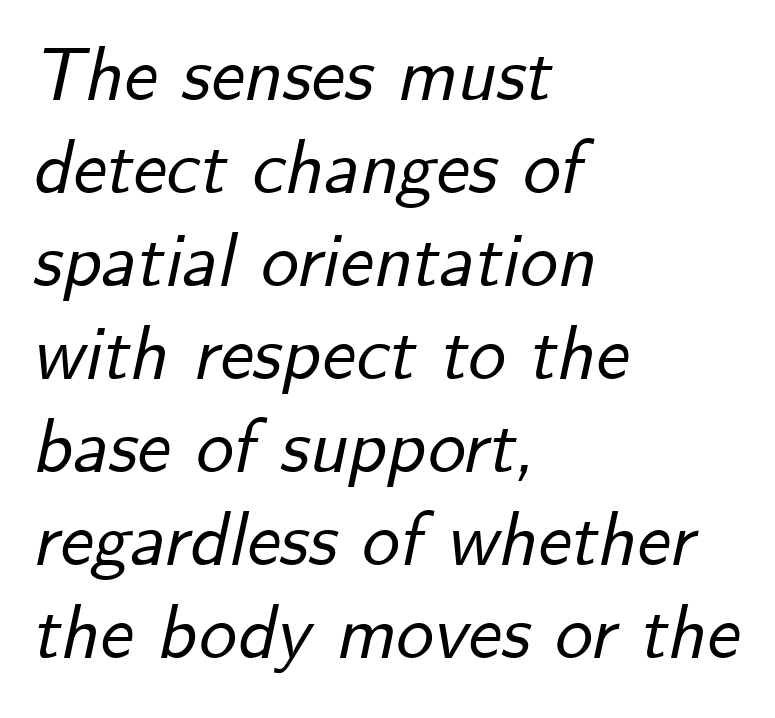
Q: Is the text italic (slanted)? A: Yes, it leans right by about 12 degrees.
Q: Is the text underlined? A: No.
Q: How is the paragraph aligned? A: Left-aligned.
Q: Is the spacing between letters normal or unusually wide? A: Normal.
Q: Width (condensed, normal, or wide)? A: Normal.
Q: Stroke contrast? A: Low.
Q: x-height? A: Small.
Q: Monospaced? A: No.
